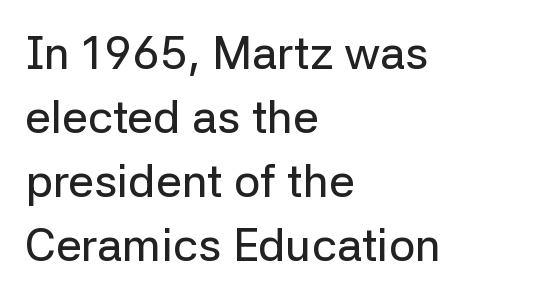
Q: Is the text italic (slanted)? A: No, it is upright.
Q: Is the typeface a serif or a sans-serif typeface? A: Sans-serif.
Q: Is the text underlined? A: No.
Q: How is the paragraph aligned? A: Left-aligned.
Q: Is the spacing between letters normal or unusually wide? A: Normal.
Q: Is the spacing between lines tight, normal or loose? A: Normal.
Q: Width (condensed, normal, or wide)? A: Normal.
Q: Stroke contrast? A: Low.
Q: x-height? A: Medium.
Q: Monospaced? A: No.
